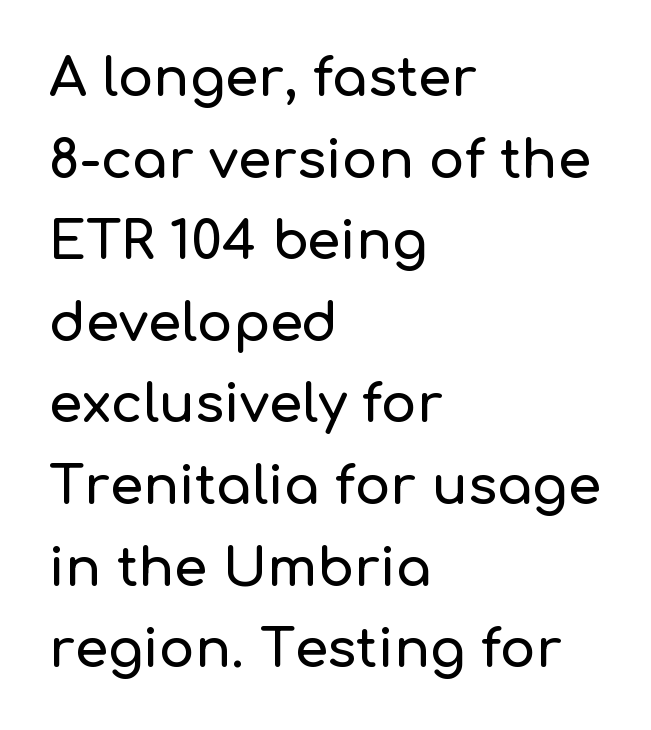
{"serif": "no", "italic": "no", "width": "normal", "stroke_contrast": "low", "x_height": "medium", "monospaced": "no", "underline": "no", "align": "left", "line_spacing": "normal", "line_spacing_ratio": 1.54, "letter_spacing": "normal", "letter_spacing_em": 0.0, "glyph_px": 53}
